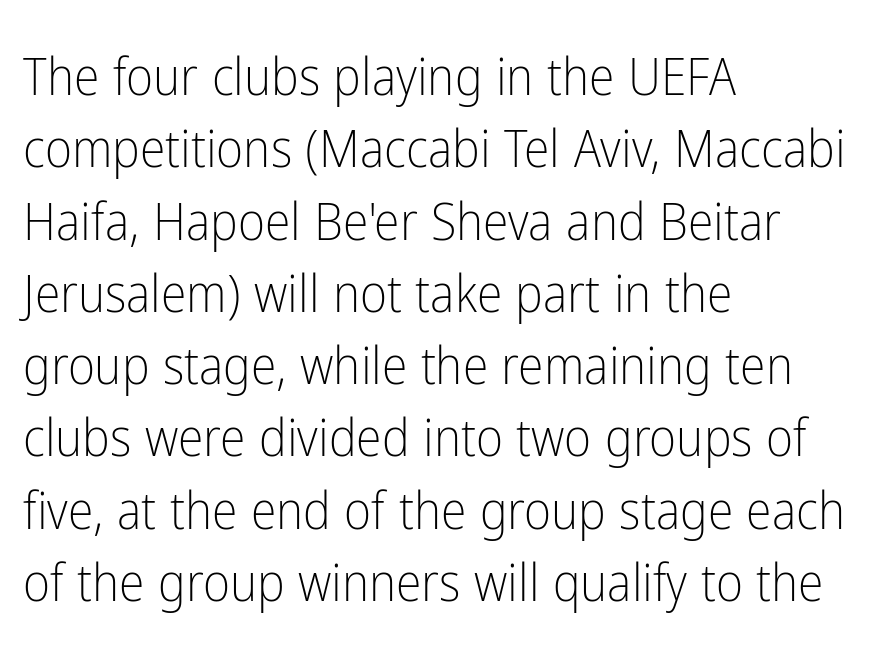
Q: Is the text bold? A: No.
Q: Is the text italic (slanted)? A: No, it is upright.
Q: Is the typeface a serif or a sans-serif typeface? A: Sans-serif.
Q: Is the text underlined? A: No.
Q: How is the paragraph aligned? A: Left-aligned.
Q: Is the spacing between letters normal or unusually wide? A: Normal.
Q: Is the spacing between lines tight, normal or loose? A: Normal.
Q: Width (condensed, normal, or wide)? A: Condensed.
Q: Stroke contrast? A: Low.
Q: x-height? A: Medium.
Q: Monospaced? A: No.
